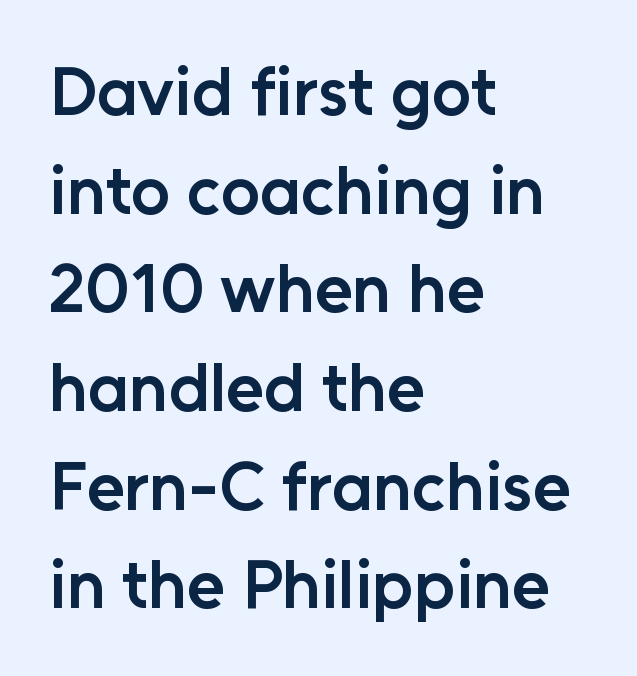
The image shows 69 px semibold sans-serif type, upright; set left-aligned, normal line spacing (1.43x), normal letter spacing, not underlined; low stroke contrast and a medium x-height.
